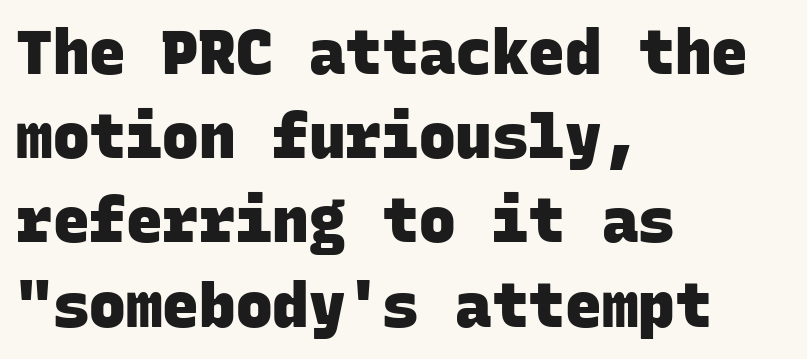
The passage shown stacks its lines at a standard gap. Here the designer chose a console-style face with uniform glyph widths. Spacing between characters is what you'd get straight out of the box. A typesetter would label this face a sans. Descender tails drop into unmarked territory.
